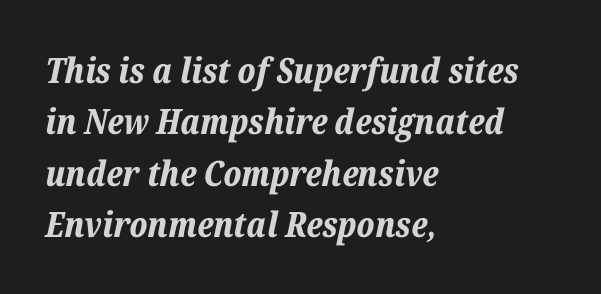
Q: Is the text bold? A: Yes.
Q: Is the text italic (slanted)? A: Yes, it leans right by about 12 degrees.
Q: Is the text underlined? A: No.
Q: How is the paragraph aligned? A: Left-aligned.
Q: Is the spacing between letters normal or unusually wide? A: Normal.
Q: Is the spacing between lines tight, normal or loose? A: Normal.
Q: Width (condensed, normal, or wide)? A: Normal.
Q: Stroke contrast? A: Low.
Q: x-height? A: Medium.
Q: Monospaced? A: No.
